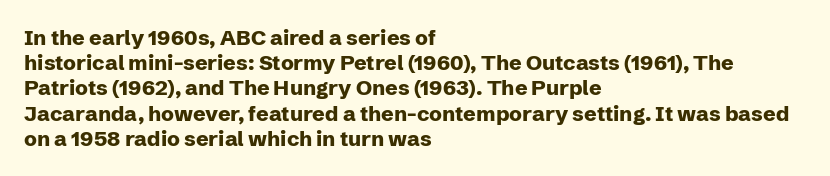
{"italic": "no", "bold": "yes", "underline": "no", "align": "left", "line_spacing_ratio": 1.2, "letter_spacing": "normal", "letter_spacing_em": 0.0, "glyph_px": 21}
